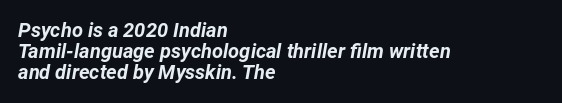
{"italic": "yes", "lean": "right", "slant_degrees": 12, "bold": "yes", "underline": "no", "align": "left", "line_spacing": "tight", "line_spacing_ratio": 1.06, "letter_spacing": "normal", "letter_spacing_em": 0.0, "glyph_px": 20}
